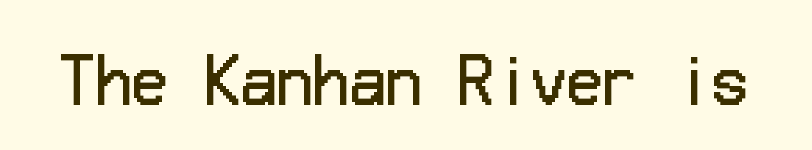
This is roman type, the default non-slanted kind. Compared with typical body copy, the letter spacing here is the same. Is this a sans? Yes — the strokes have no serifs. The gap between lines stays unmarked.
